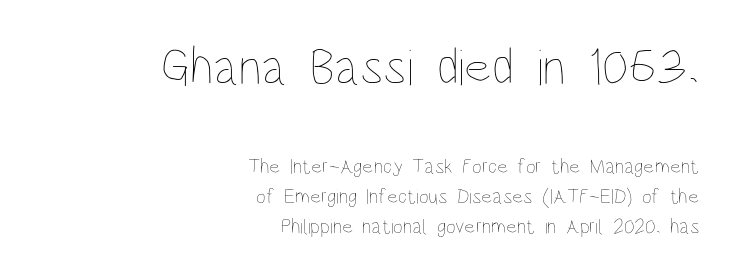
No chunkiness to these letters — they're not bold. Which of the two is more prominent by size? The first, at the top. These lines stack with their right ends in a neat column. The passage shown has conventional tracking throughout. Notice how descenders clear the ascenders below comfortably — that's standard leading. Note the varied advance widths — an 'i' is clearly narrower than an 'm'.
